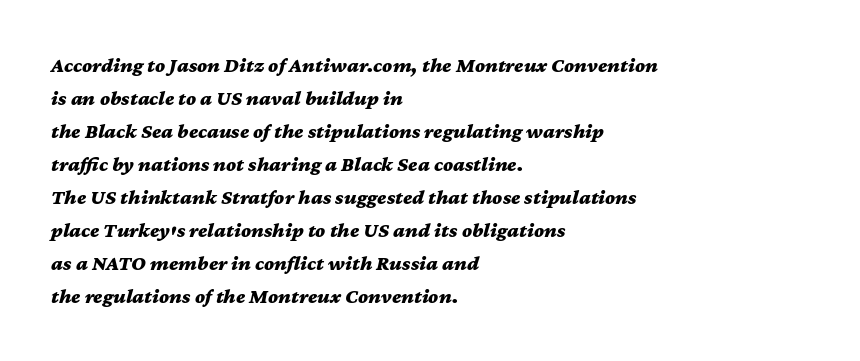
In terms of leading, this rendering sits right in the middle. Rule under the text: the space is simply empty. Observe the ordinary spacing: letters are neighbours, not strangers. Yep, that's italic — everything's leaning.
